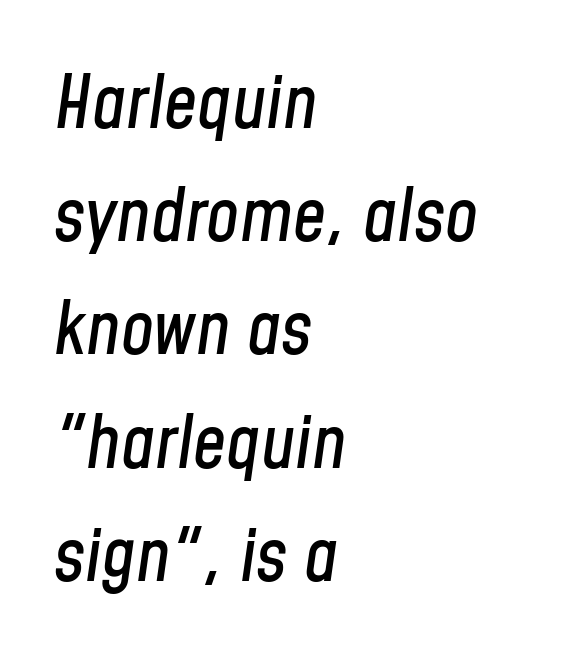
{"italic": "yes", "lean": "right", "slant_degrees": 8, "width": "condensed", "stroke_contrast": "low", "x_height": "medium", "monospaced": "no", "underline": "no", "align": "left", "line_spacing": "normal", "line_spacing_ratio": 1.53, "letter_spacing": "normal", "letter_spacing_em": 0.0, "glyph_px": 74}
